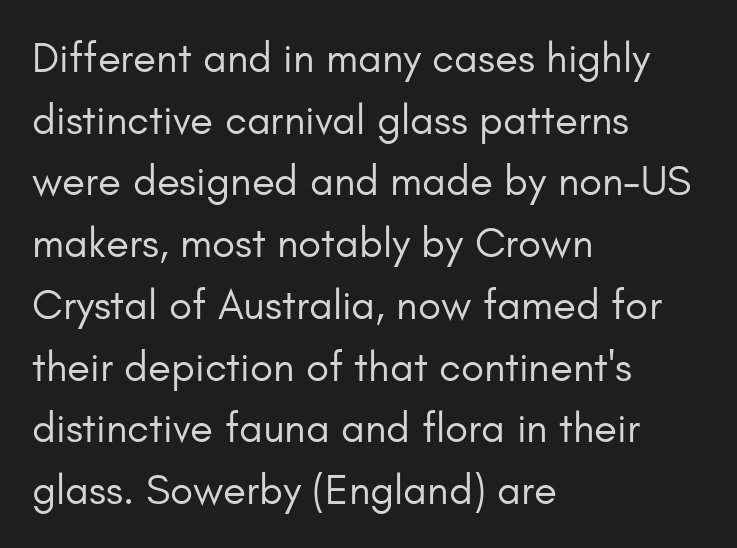
{"serif": "no", "italic": "no", "bold": "no", "weight": "regular", "width": "normal", "stroke_contrast": "low", "x_height": "small", "monospaced": "no", "underline": "no", "align": "left", "line_spacing": "normal", "line_spacing_ratio": 1.47, "letter_spacing": "normal", "letter_spacing_em": 0.0, "glyph_px": 42}
